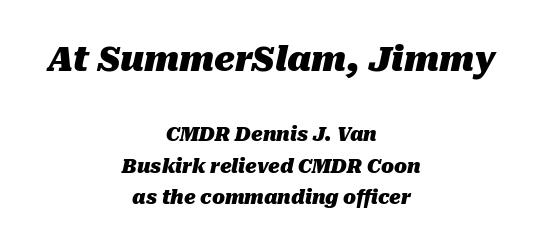
Q: Is the text bold? A: Yes.
Q: Is the text italic (slanted)? A: Yes, it leans right by about 10 degrees.
Q: Is the text underlined? A: No.
Q: How is the paragraph aligned? A: Centered.
Q: Is the spacing between letters normal or unusually wide? A: Normal.
Q: Is the spacing between lines tight, normal or loose? A: Normal.
Q: Which block of text is set in a larger size, the first (top) or the second (bottom)? A: The first (top) one.
Q: Width (condensed, normal, or wide)? A: Normal.
Q: Stroke contrast? A: Medium.
Q: x-height? A: Medium.
Q: Monospaced? A: No.
